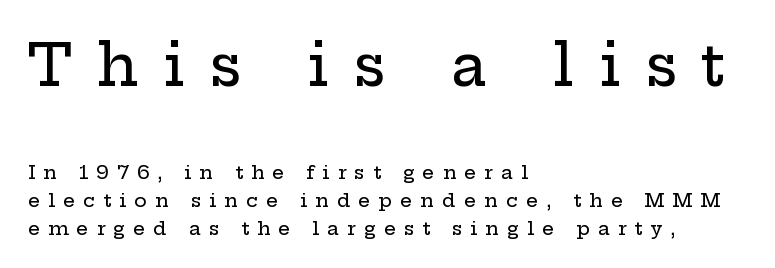
Q: Is the text italic (slanted)? A: No, it is upright.
Q: Is the typeface a serif or a sans-serif typeface? A: Serif.
Q: Is the text underlined? A: No.
Q: How is the paragraph aligned? A: Left-aligned.
Q: Is the spacing between letters normal or unusually wide? A: Unusually wide.
Q: Is the spacing between lines tight, normal or loose? A: Normal.
Q: Which block of text is set in a larger size, the first (top) or the second (bottom)? A: The first (top) one.
Q: Width (condensed, normal, or wide)? A: Wide.
Q: Stroke contrast? A: Low.
Q: x-height? A: Medium.
Q: Monospaced? A: No.
